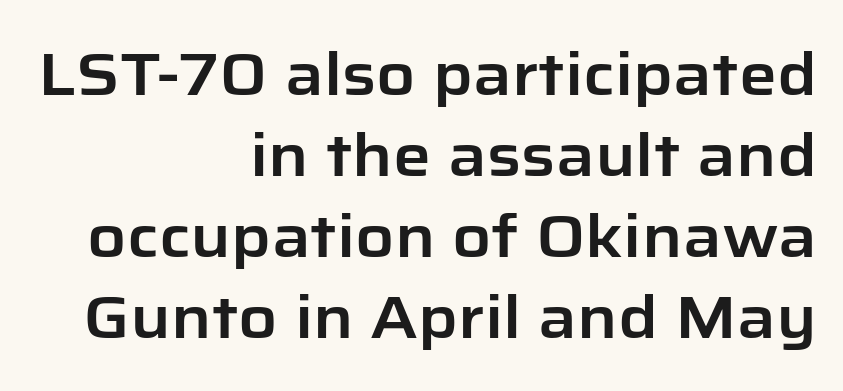
{"serif": "no", "italic": "no", "width": "normal", "stroke_contrast": "low", "x_height": "medium", "monospaced": "no", "underline": "no", "align": "right", "line_spacing": "normal", "line_spacing_ratio": 1.35, "letter_spacing": "normal", "letter_spacing_em": 0.0, "glyph_px": 60}
